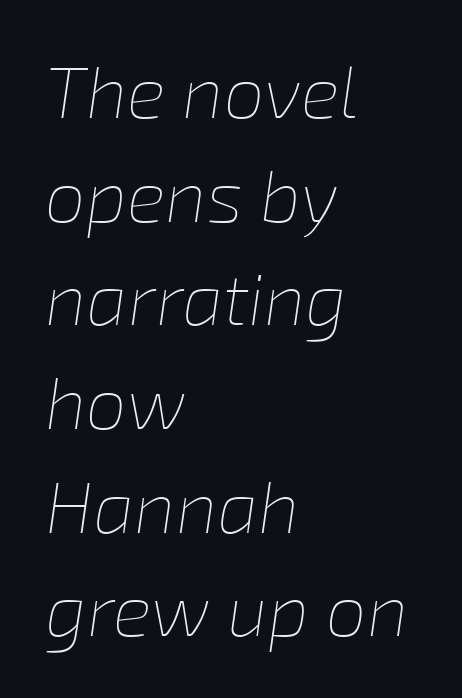
The image shows 73 px thin type, italic (leaning right); set left-aligned, normal line spacing (1.42x), normal letter spacing, not underlined; low stroke contrast and a medium x-height.
